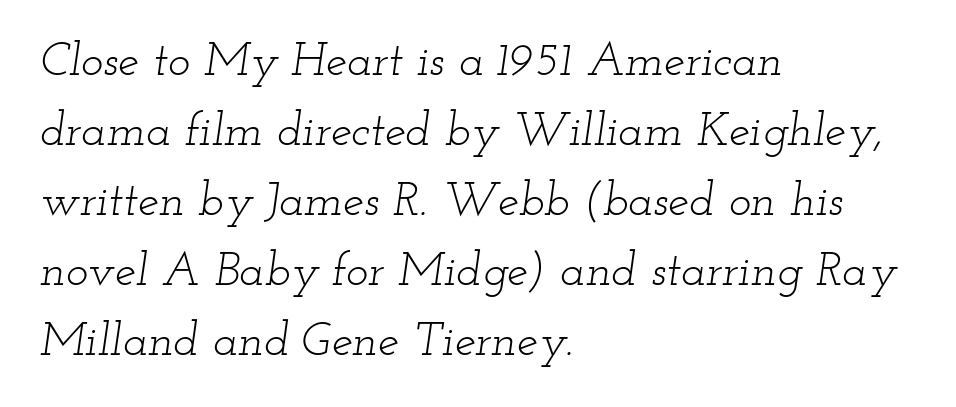
Q: Is the text bold? A: No.
Q: Is the text italic (slanted)? A: Yes, it leans right by about 12 degrees.
Q: Is the typeface a serif or a sans-serif typeface? A: Serif.
Q: Is the text underlined? A: No.
Q: How is the paragraph aligned? A: Left-aligned.
Q: Is the spacing between letters normal or unusually wide? A: Normal.
Q: Is the spacing between lines tight, normal or loose? A: Normal.
Q: Width (condensed, normal, or wide)? A: Wide.
Q: Stroke contrast? A: Low.
Q: x-height? A: Small.
Q: Monospaced? A: No.
